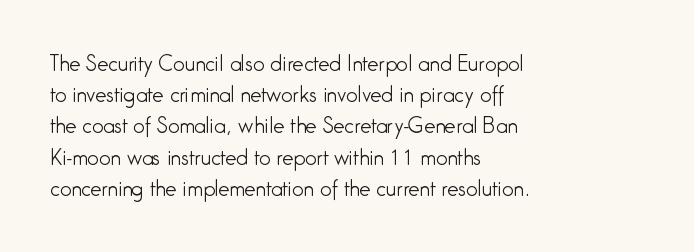
Between one letter and the next there's only the usual sliver of space. Letters rest on an invisible, unmarked baseline. Does the copy run flush right? No — it runs flush left. Nothing heavy about these letters — not bold at all.
